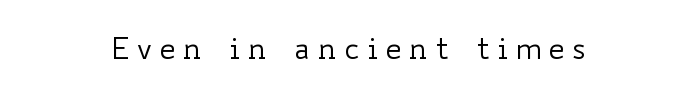
The typography opts for an upright posture over an oblique one. Caption: expanded tracking, letters set apart. Just letters on the line, the space beneath them empty. Stems and bowls with no extra thickness — not bold. Here the designer chose a conventional face with non-uniform glyph widths.
